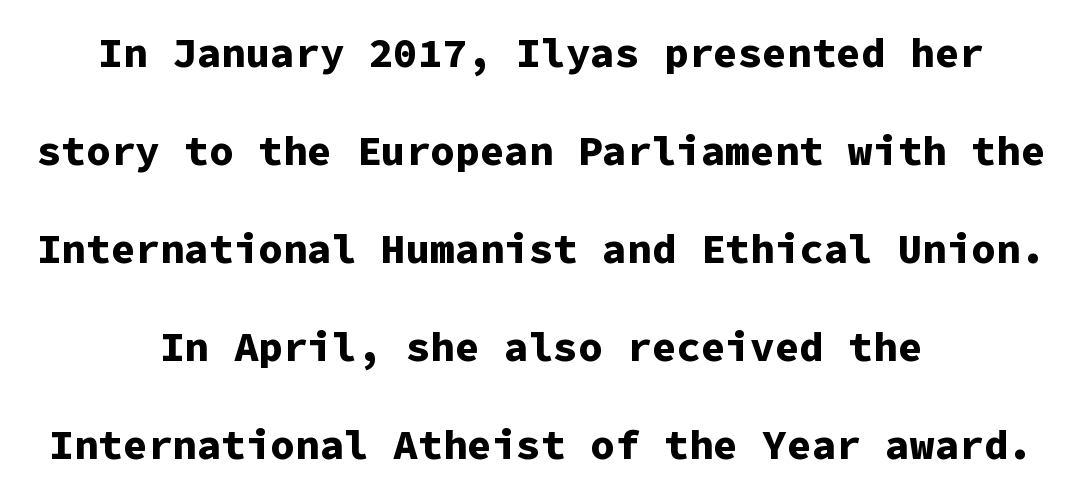
{"serif": "no", "italic": "no", "bold": "yes", "weight": "bold", "width": "normal", "stroke_contrast": "low", "x_height": "medium", "monospaced": "yes", "underline": "no", "align": "center", "line_spacing": "loose", "line_spacing_ratio": 2.39, "letter_spacing": "normal", "letter_spacing_em": 0.0, "glyph_px": 41}
